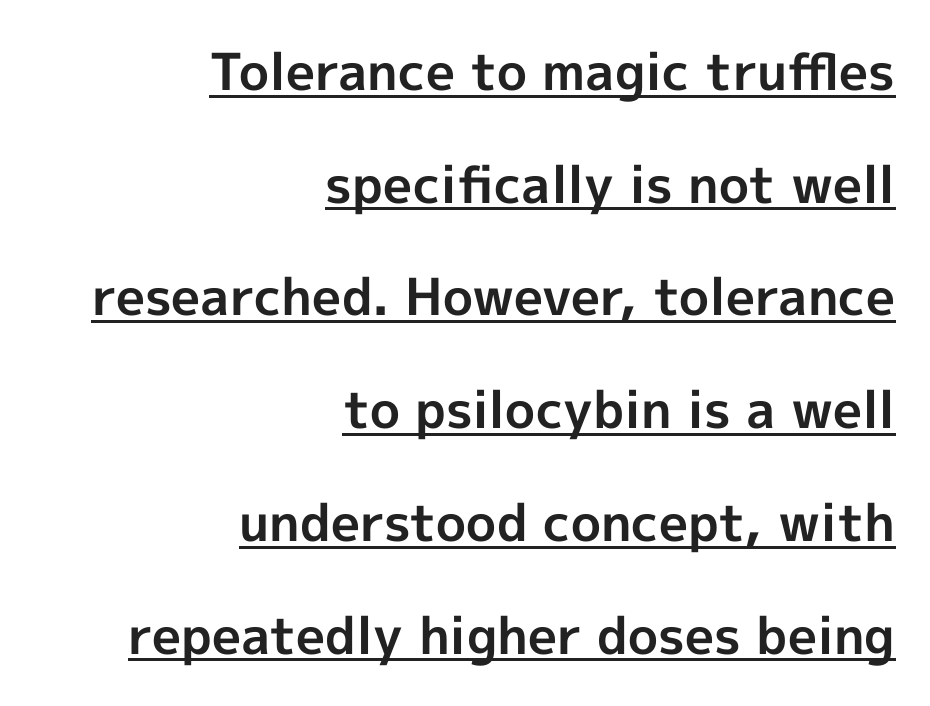
The image shows 51 px bold sans-serif type, upright; set right-aligned, loose line spacing (2.21x), normal letter spacing, underlined; a medium x-height.
